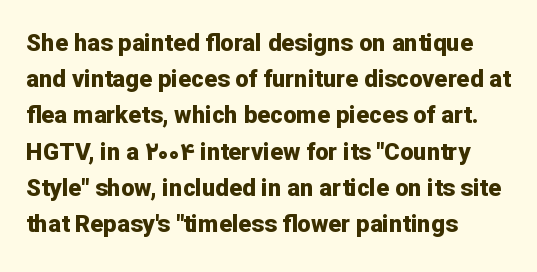
Q: Is the text bold? A: Yes.
Q: Is the text italic (slanted)? A: No, it is upright.
Q: Is the text underlined? A: No.
Q: How is the paragraph aligned? A: Left-aligned.
Q: Is the spacing between letters normal or unusually wide? A: Normal.
Q: Is the spacing between lines tight, normal or loose? A: Normal.
